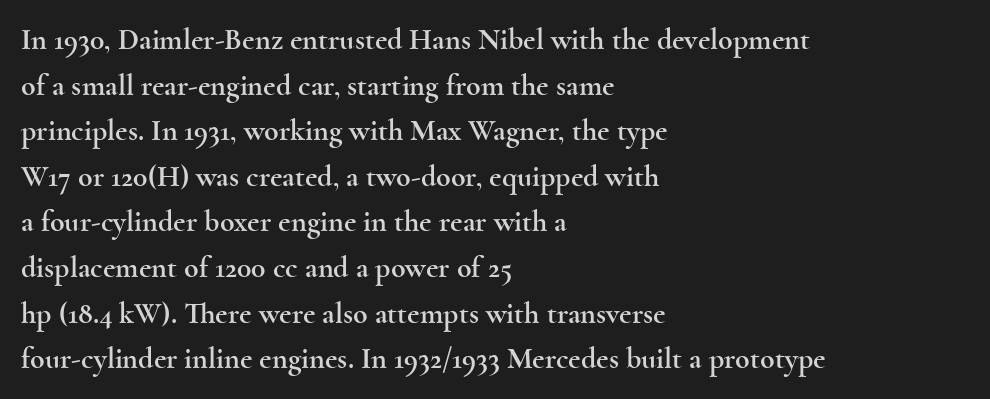
The image shows 30 px wide serif type, upright; set left-aligned, normal line spacing (1.52x), normal letter spacing, not underlined; a small x-height.
